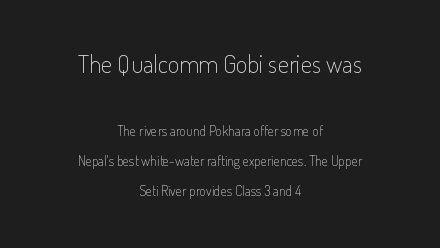
The letterforms sit shoulder to shoulder at normal distance. Ascenders rise straight up at ninety degrees. Caption: face not bold, strokes unweighted. Letters rest on an invisible, unmarked baseline. Horizontal alignment here is central, giving a formal, balanced look. The more generous point size was reserved for the upper chunk.
